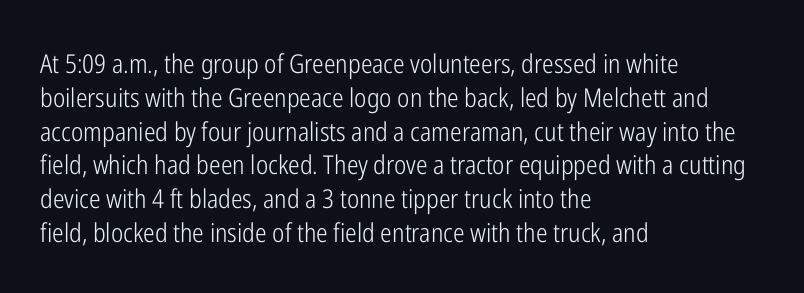
Q: Is the text bold? A: No.
Q: Is the text italic (slanted)? A: No, it is upright.
Q: Is the text underlined? A: No.
Q: How is the paragraph aligned? A: Left-aligned.
Q: Is the spacing between letters normal or unusually wide? A: Normal.
Q: Is the spacing between lines tight, normal or loose? A: Normal.
